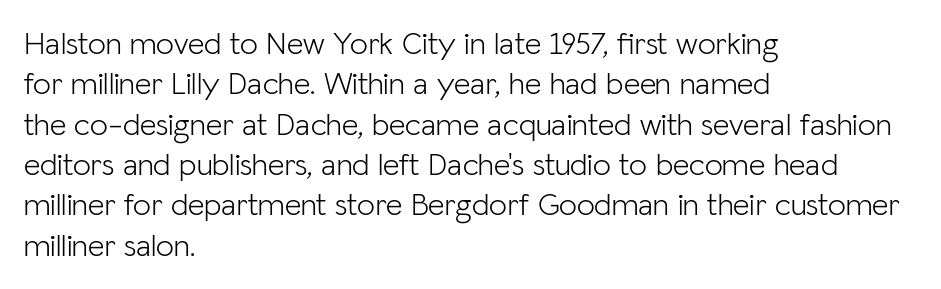
A typesetter would mark this as roman, not italic. The rendering uses natural spacing where letterforms have individual widths. The space beneath each line is pristine and unruled. This rendering employs a face without finishing strokes, i.e., a sans-serif. Compared with typical body copy, the letter spacing here is the same.
